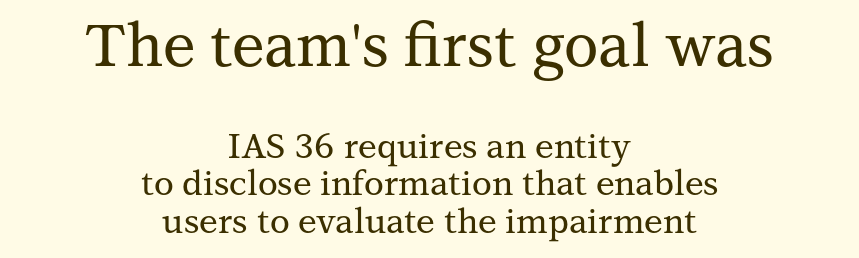
The passage shown is not underscored anywhere. Successive baselines arrive quickly, one right under another. Unlike a clean sans, this face finishes its strokes with serifs. Block one is the big one; block two sits smaller underneath.
